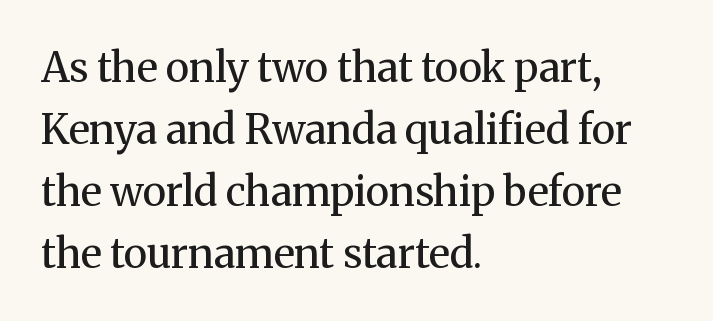
{"serif": "yes", "italic": "no", "bold": "no", "weight": "regular", "width": "normal", "stroke_contrast": "medium", "x_height": "medium", "monospaced": "no", "underline": "no", "align": "left", "line_spacing": "normal", "line_spacing_ratio": 1.51, "letter_spacing": "normal", "letter_spacing_em": 0.0, "glyph_px": 41}
